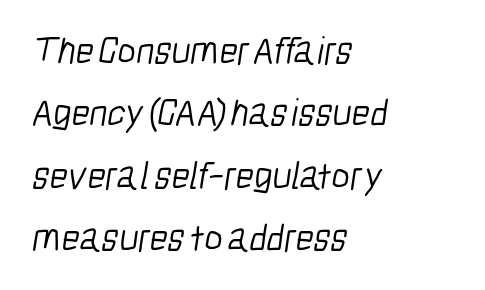
A classic flush-left, rag-right setting is used for this passage. Is this a fixed-width face? No — the glyphs have proportional, varying widths. In terms of letterspacing, this is plain default setting. This reads as an unemphasized weight, regular at the heaviest.
